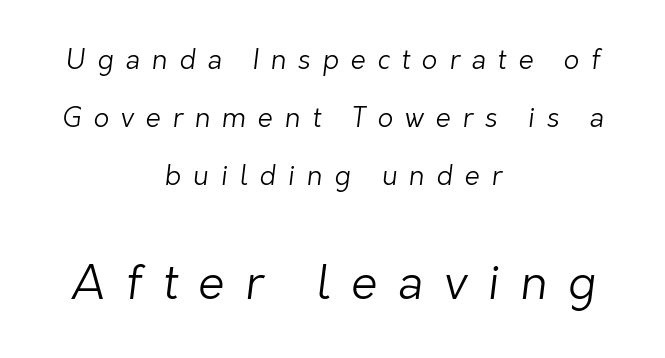
The image shows 47 px light sans-serif type; set centered, loose line spacing (2.15x), unusually wide letter spacing (+0.44 em), not underlined; the second (bottom) block is 1.74x larger; low stroke contrast and a medium x-height.
